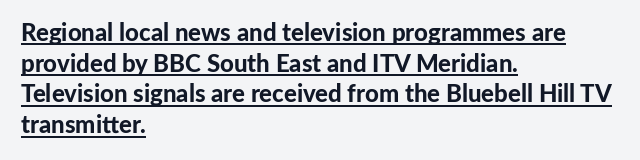
Q: Is the text bold? A: Yes.
Q: Is the text italic (slanted)? A: No, it is upright.
Q: Is the text underlined? A: Yes.
Q: How is the paragraph aligned? A: Left-aligned.
Q: Is the spacing between letters normal or unusually wide? A: Normal.
Q: Is the spacing between lines tight, normal or loose? A: Normal.
